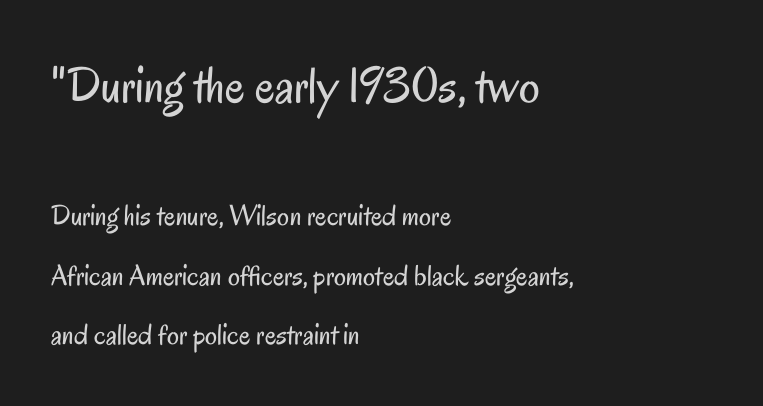
The image shows 52 px regular-weight, condensed sans-serif type, upright; set left-aligned, loose line spacing (1.99x), normal letter spacing, not underlined; the first (top) block is 1.73x larger; low stroke contrast and a small x-height.
